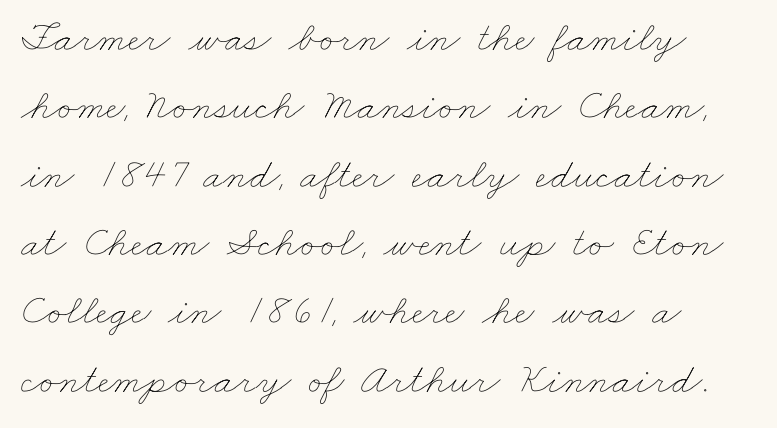
{"bold": "no", "weight": "thin", "width": "wide", "stroke_contrast": "low", "x_height": "small", "monospaced": "no", "underline": "no", "align": "left", "line_spacing": "normal", "line_spacing_ratio": 1.59, "letter_spacing": "normal", "letter_spacing_em": 0.0, "glyph_px": 43}
